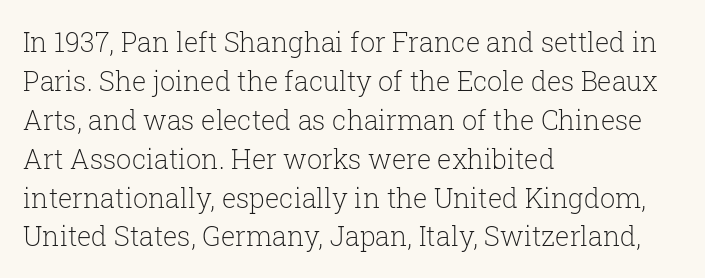
Q: Is the text bold? A: No.
Q: Is the text italic (slanted)? A: No, it is upright.
Q: Is the text underlined? A: No.
Q: How is the paragraph aligned? A: Left-aligned.
Q: Is the spacing between letters normal or unusually wide? A: Normal.
Q: Is the spacing between lines tight, normal or loose? A: Normal.
